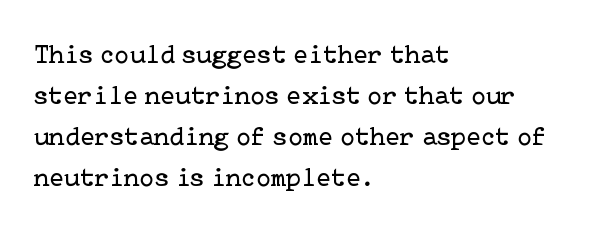
The image shows 27 px text type, upright; set left-aligned, normal line spacing (1.52x), normal letter spacing, not underlined.
